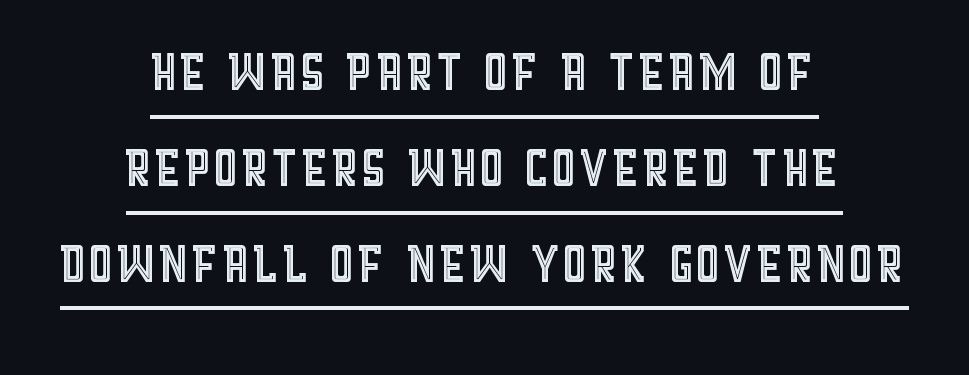
Q: Is the text italic (slanted)? A: No, it is upright.
Q: Is the text underlined? A: Yes.
Q: How is the paragraph aligned? A: Centered.
Q: Is the spacing between letters normal or unusually wide? A: Normal.
Q: Is the spacing between lines tight, normal or loose? A: Normal.
Q: Width (condensed, normal, or wide)? A: Condensed.
Q: x-height? A: Large.
Q: Monospaced? A: No.
